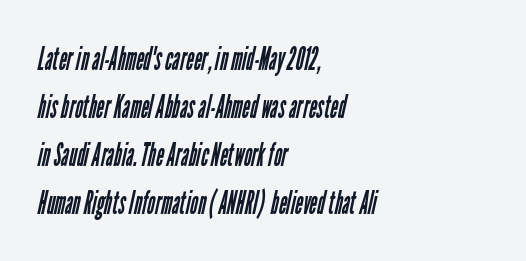
Leftover space on each line is placed entirely after the last word. No word sits above an underline. Nothing sits at the stroke ends, so this counts as sans-serif. Does the leading feel generous? No, just average. Inter-character spacing is left at the font's built-in metrics.
